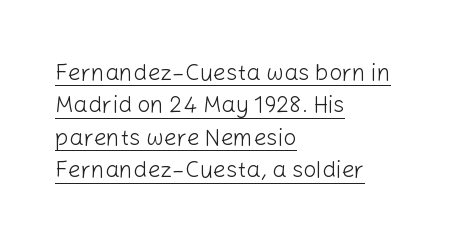
The image shows 23 px text type, upright; set left-aligned, normal line spacing (1.41x), normal letter spacing, underlined.
